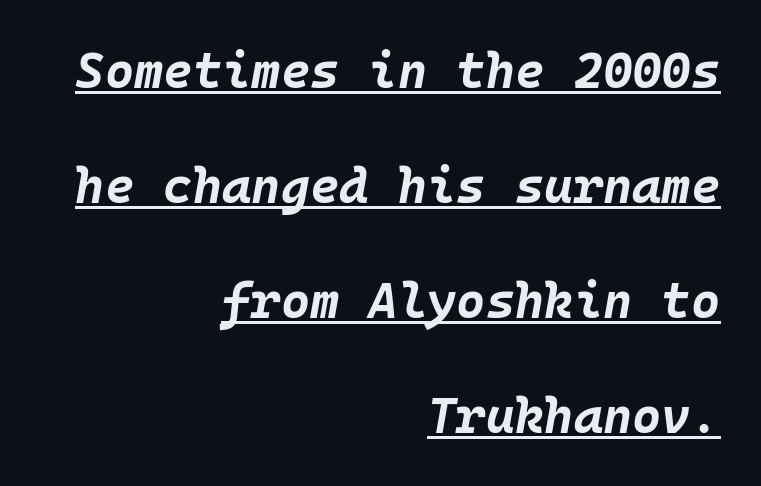
Students, this is bold: see how much ink each stroke carries. The face used here is rendered with its standard letterfit. Caption: lettering with a line underneath. Each line ends at the same right margin while the left side varies.
